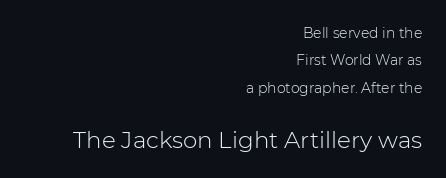
The image shows 23 px text type, upright; set right-aligned, loose line spacing (1.96x), normal letter spacing, not underlined; the second (bottom) block is 1.64x larger.
